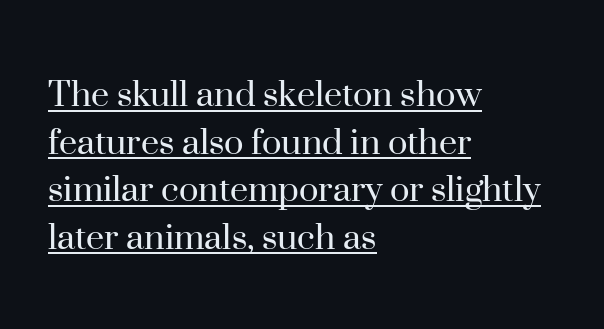
The image shows 41 px regular-weight serif type, upright; set left-aligned, line spacing 1.16x, normal letter spacing, underlined; high stroke contrast and a small x-height.
